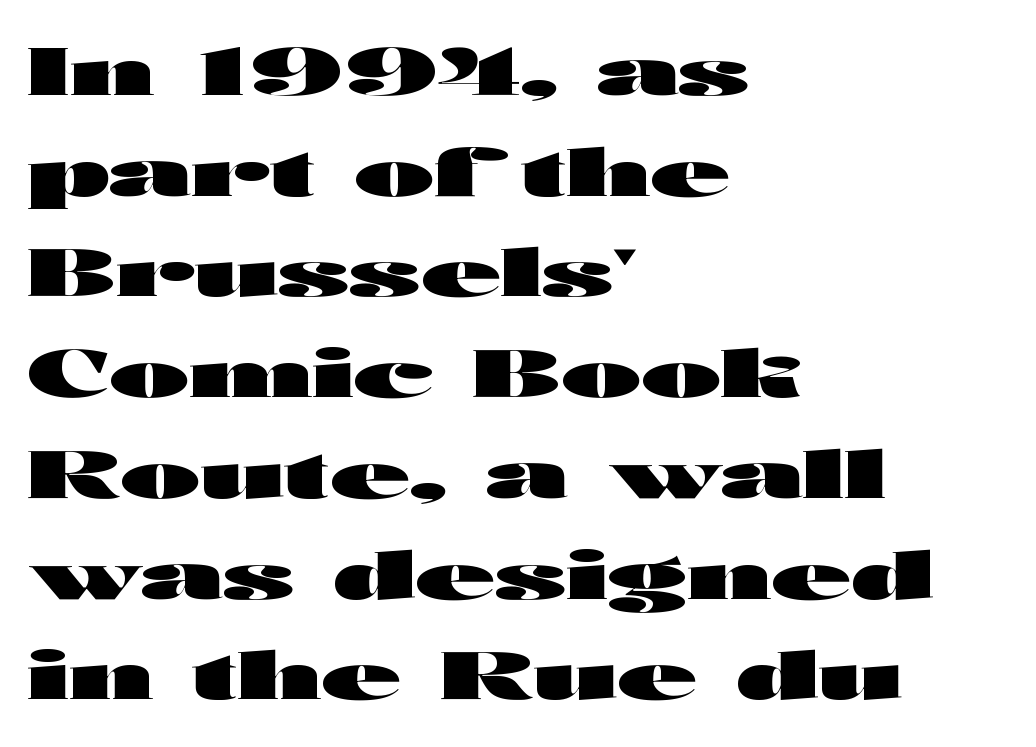
The image shows 65 px heavy, wide sans-serif type, upright; set left-aligned, normal line spacing (1.55x), normal letter spacing, not underlined; high stroke contrast and a medium x-height.
